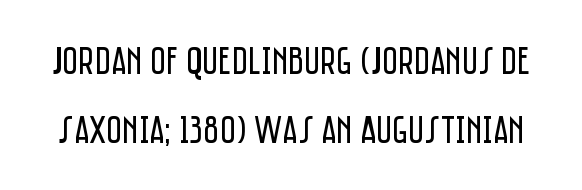
Q: Is the text bold? A: No.
Q: Is the text italic (slanted)? A: No, it is upright.
Q: Is the typeface a serif or a sans-serif typeface? A: Sans-serif.
Q: Is the text underlined? A: No.
Q: Is the spacing between letters normal or unusually wide? A: Normal.
Q: Width (condensed, normal, or wide)? A: Condensed.
Q: Stroke contrast? A: Low.
Q: x-height? A: Large.
Q: Monospaced? A: No.
